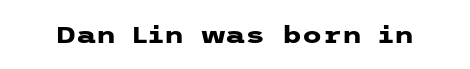
Q: Is the text bold? A: Yes.
Q: Is the text italic (slanted)? A: No, it is upright.
Q: Is the text underlined? A: No.
Q: Is the spacing between letters normal or unusually wide? A: Normal.
